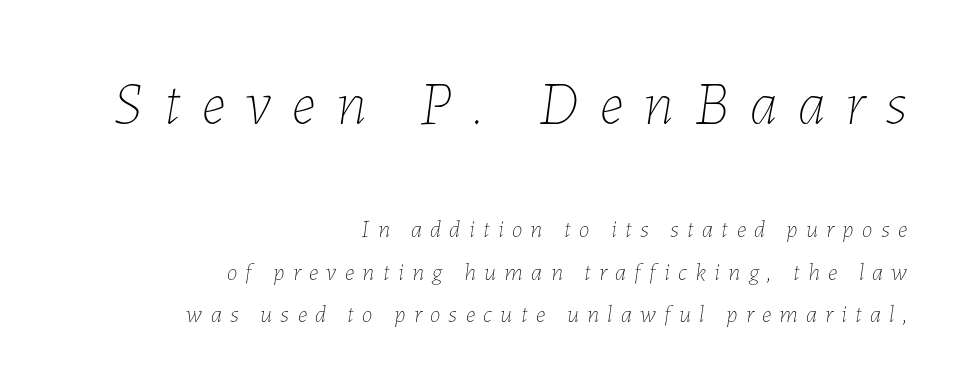
{"italic": "yes", "lean": "right", "slant_degrees": 7, "bold": "no", "weight": "thin", "width": "normal", "stroke_contrast": "low", "x_height": "medium", "monospaced": "no", "underline": "no", "align": "right", "line_spacing_ratio": 1.77, "letter_spacing": "wide", "letter_spacing_em": 0.35, "larger_block": "first", "size_ratio": 2.5, "glyph_px": 60}
